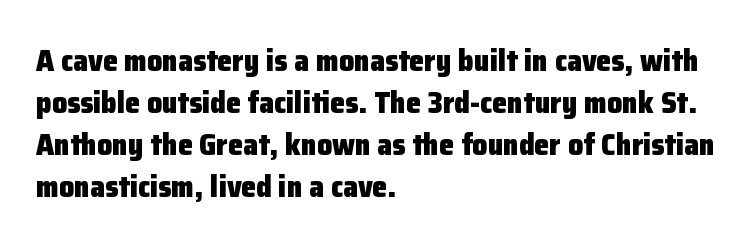
The typesetter chose a ragged-right arrangement here. Set as a true bold cut, around the 700 mark. Characters follow at the spacing the type designer built in. Looks like regular typesetting: each glyph gets only the width it needs. No feet cap the strokes, marking this as sans-serif type.
